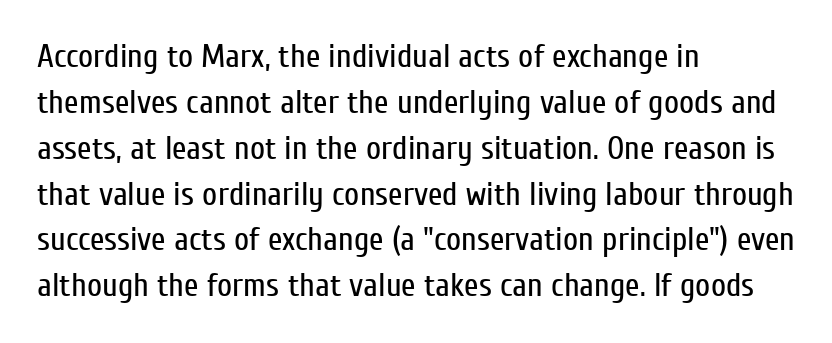
The image shows 33 px regular-weight, condensed sans-serif type, upright; set left-aligned, normal line spacing (1.39x), normal letter spacing, not underlined; low stroke contrast and a medium x-height.
